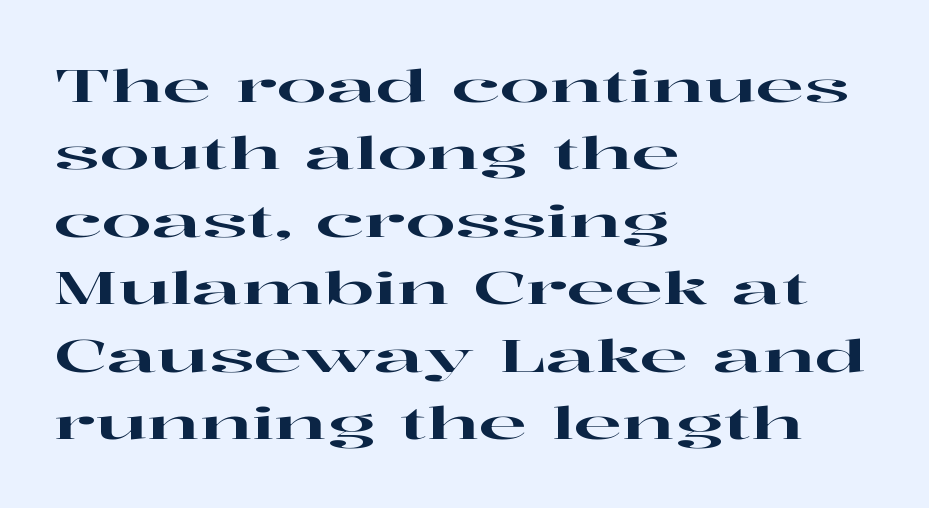
Q: Is the text italic (slanted)? A: No, it is upright.
Q: Is the typeface a serif or a sans-serif typeface? A: Serif.
Q: Is the text underlined? A: No.
Q: How is the paragraph aligned? A: Left-aligned.
Q: Is the spacing between letters normal or unusually wide? A: Normal.
Q: Is the spacing between lines tight, normal or loose? A: Normal.
Q: Width (condensed, normal, or wide)? A: Wide.
Q: Stroke contrast? A: High.
Q: x-height? A: Medium.
Q: Monospaced? A: No.
